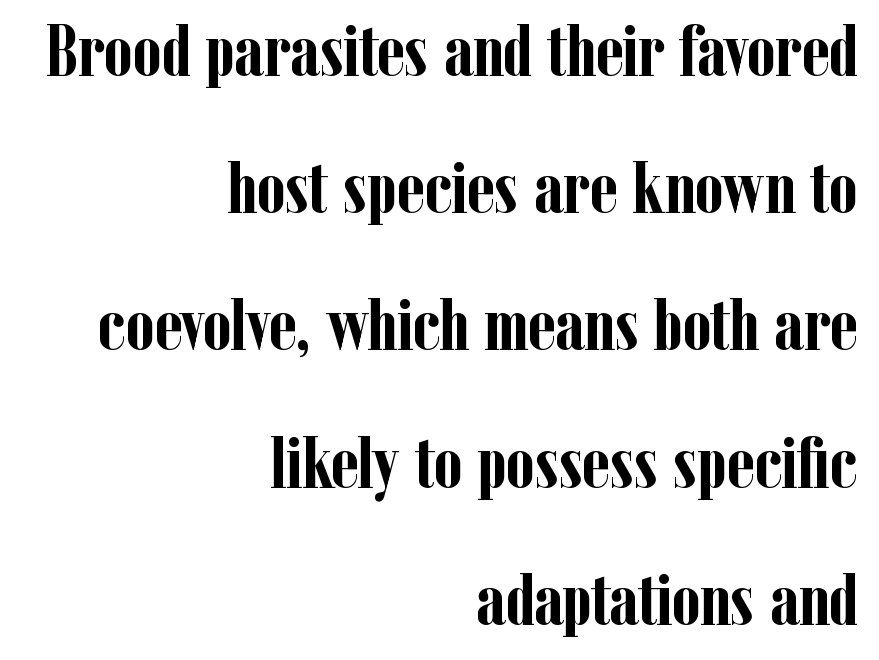
The strokes are fattened all the way to bold. Think of a printed novel: that variable character pitch is what you see here. Unlike italic type, these characters show no tilt at all. The rendering shows small feet on the letterforms — a serif design. Nobody drew a line under any word here.
